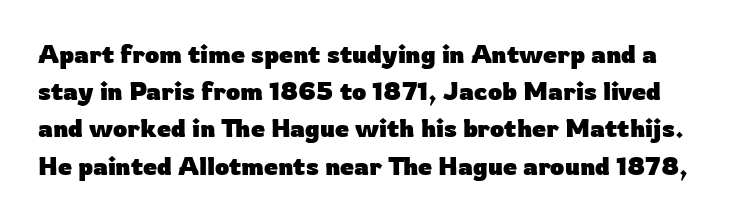
Q: Is the text bold? A: Yes.
Q: Is the text italic (slanted)? A: No, it is upright.
Q: Is the text underlined? A: No.
Q: Is the spacing between letters normal or unusually wide? A: Normal.
Q: Is the spacing between lines tight, normal or loose? A: Normal.
